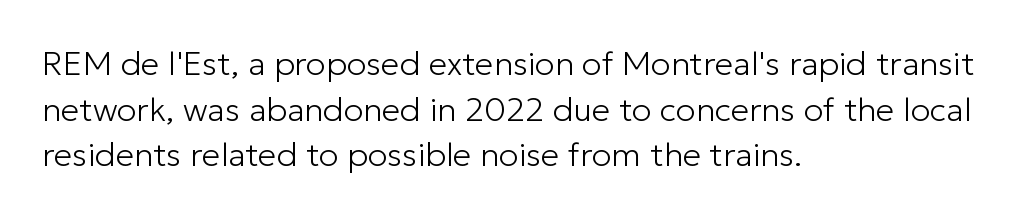
Spacing verdict: proportional, widths tailored to each character. Posture: vertical. The weight tops out at a normal text grade. A typesetter would label this face a sans. You could call the tracking neutral — neither tight nor loose. Teacher's note: observe the even left margin — that is flush-left alignment.
